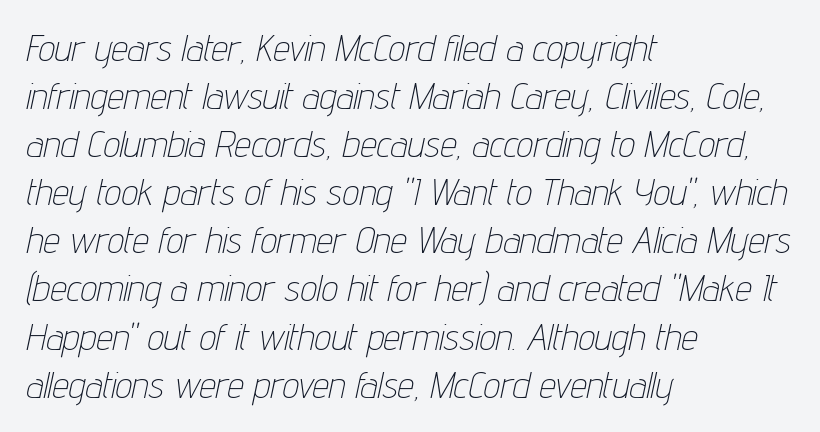
{"italic": "yes", "lean": "right", "slant_degrees": 12, "bold": "no", "weight": "thin", "width": "condensed", "stroke_contrast": "low", "x_height": "medium", "monospaced": "no", "underline": "no", "align": "left", "line_spacing": "normal", "line_spacing_ratio": 1.3, "letter_spacing": "normal", "letter_spacing_em": 0.0, "glyph_px": 37}
